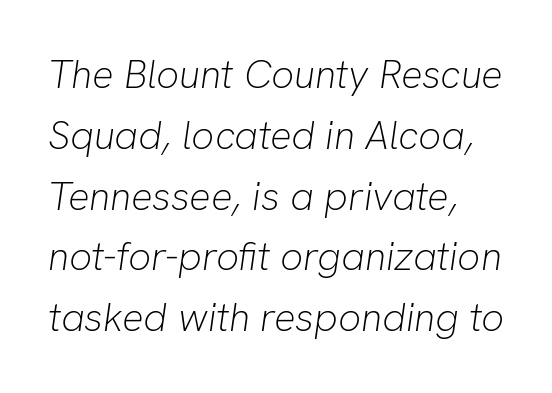
Leftover space on each line is placed entirely after the last word. What's the leading like? Ordinary, nothing unusual. Varying glyph widths throughout — classic text-font behaviour. Honestly, the letter spacing is just normal — you wouldn't notice it. The weight tops out at a normal text grade. In terms of posture, this sample is oblique.
